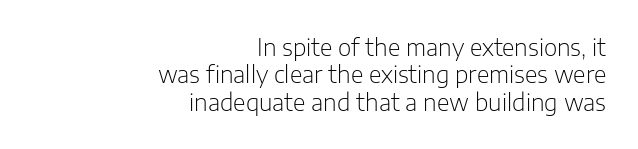
No letter is thick-stroked: the sample isn't bold. Does extra space separate the letters? No, they use regular spacing. Nope, not italic — everything's standing straight. The gap between lines stays unmarked. The lines in this sample share a right terminus and differ only in where they begin.
